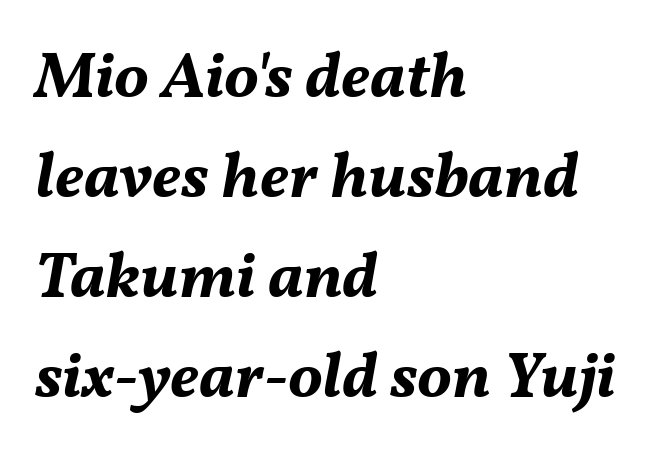
The image shows 65 px bold type, italic (leaning right); set left-aligned, normal line spacing (1.54x), normal letter spacing, not underlined; medium stroke contrast and a medium x-height.
